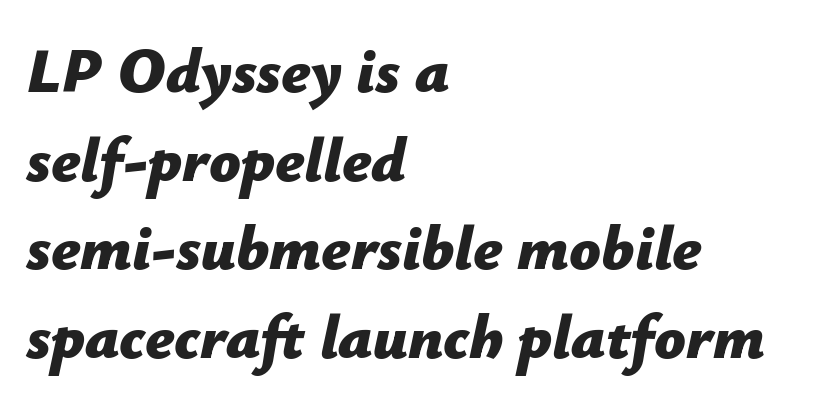
{"italic": "yes", "lean": "right", "slant_degrees": 12, "bold": "yes", "weight": "bold", "width": "normal", "stroke_contrast": "low", "x_height": "medium", "monospaced": "no", "underline": "no", "align": "left", "line_spacing": "normal", "line_spacing_ratio": 1.43, "letter_spacing": "normal", "letter_spacing_em": 0.0, "glyph_px": 62}
